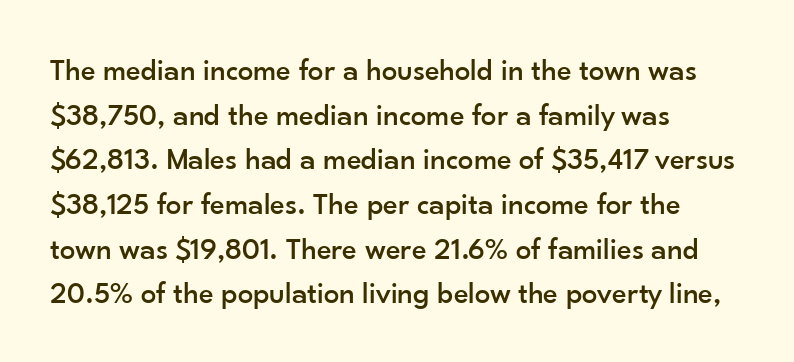
Q: Is the text italic (slanted)? A: No, it is upright.
Q: Is the typeface a serif or a sans-serif typeface? A: Sans-serif.
Q: Is the text underlined? A: No.
Q: How is the paragraph aligned? A: Left-aligned.
Q: Is the spacing between letters normal or unusually wide? A: Normal.
Q: Is the spacing between lines tight, normal or loose? A: Normal.
Q: Width (condensed, normal, or wide)? A: Normal.
Q: Stroke contrast? A: Low.
Q: x-height? A: Small.
Q: Monospaced? A: No.
